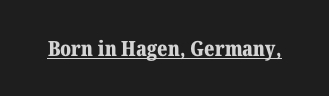
{"italic": "no", "bold": "yes", "underline": "yes", "letter_spacing": "normal", "letter_spacing_em": 0.0, "glyph_px": 21}
